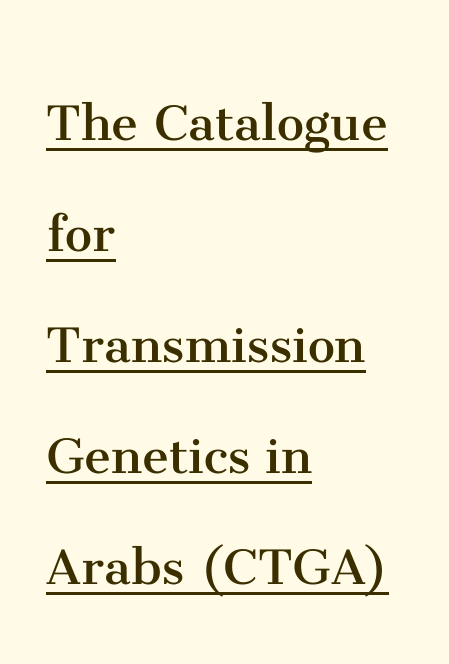
Compared with a typical body face, this is equally light or lighter still. A rule runs beneath these lines of type. A typesetter would call this proportional, since set widths differ per character. This sample uses a serif face.
